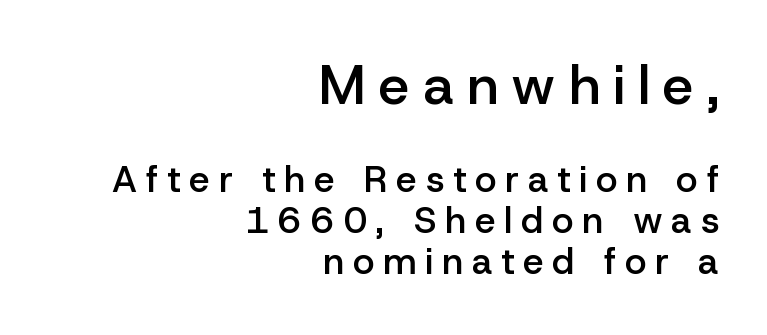
{"serif": "no", "italic": "no", "bold": "semi", "weight": "semibold", "width": "normal", "stroke_contrast": "low", "x_height": "medium", "monospaced": "no", "underline": "no", "align": "right", "line_spacing": "tight", "line_spacing_ratio": 1.12, "letter_spacing": "wide", "letter_spacing_em": 0.24, "larger_block": "first", "size_ratio": 1.49, "glyph_px": 55}
